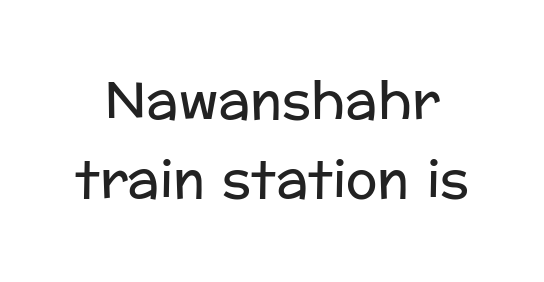
Q: Is the text bold? A: No.
Q: Is the text italic (slanted)? A: No, it is upright.
Q: Is the typeface a serif or a sans-serif typeface? A: Sans-serif.
Q: Is the text underlined? A: No.
Q: Is the spacing between letters normal or unusually wide? A: Normal.
Q: Is the spacing between lines tight, normal or loose? A: Normal.
Q: Width (condensed, normal, or wide)? A: Normal.
Q: Stroke contrast? A: Low.
Q: x-height? A: Medium.
Q: Monospaced? A: No.
